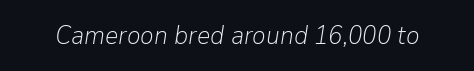
Q: Is the text bold? A: No.
Q: Is the text italic (slanted)? A: Yes, it leans right by about 9 degrees.
Q: Is the text underlined? A: No.
Q: Is the spacing between letters normal or unusually wide? A: Normal.
